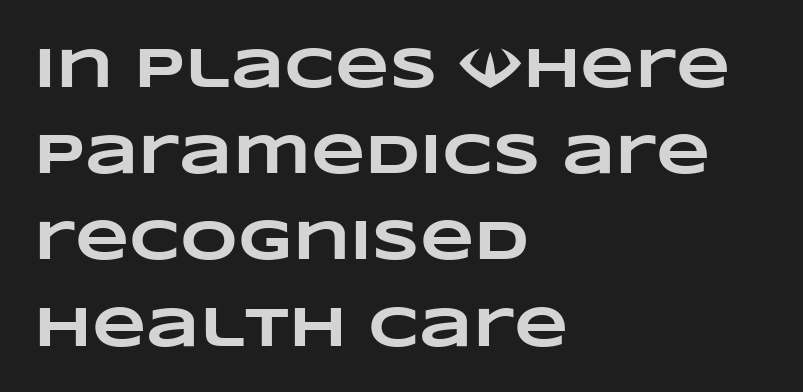
{"bold": "yes", "weight": "heavy", "width": "wide", "stroke_contrast": "low", "x_height": "large", "monospaced": "no", "underline": "no", "align": "left", "line_spacing": "normal", "line_spacing_ratio": 1.54, "letter_spacing": "normal", "letter_spacing_em": 0.0, "glyph_px": 56}
